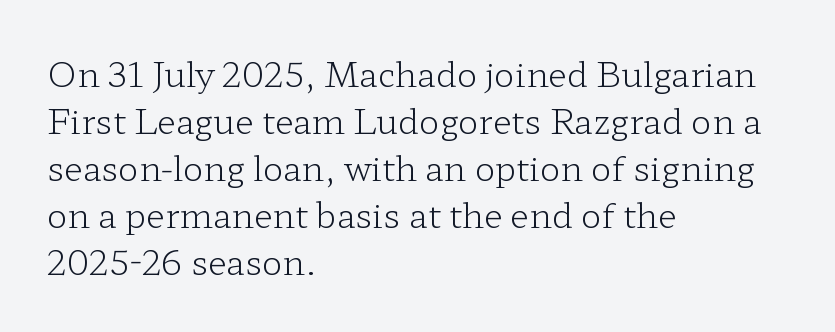
{"serif": "yes", "italic": "no", "bold": "no", "weight": "light", "width": "wide", "stroke_contrast": "low", "x_height": "medium", "monospaced": "no", "underline": "no", "align": "left", "line_spacing": "normal", "line_spacing_ratio": 1.38, "letter_spacing": "normal", "letter_spacing_em": 0.0, "glyph_px": 34}
